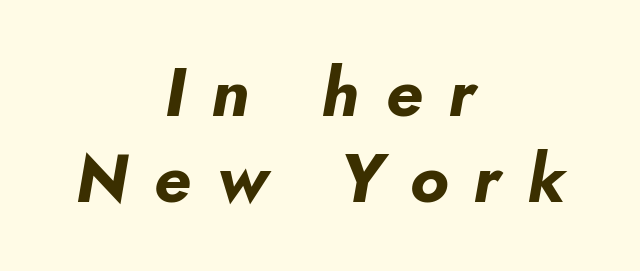
Q: Is the text bold? A: Yes.
Q: Is the text italic (slanted)? A: Yes, it leans right by about 10 degrees.
Q: Is the text underlined? A: No.
Q: How is the paragraph aligned? A: Centered.
Q: Is the spacing between letters normal or unusually wide? A: Unusually wide.
Q: Is the spacing between lines tight, normal or loose? A: Normal.
Q: Width (condensed, normal, or wide)? A: Normal.
Q: Stroke contrast? A: Low.
Q: x-height? A: Small.
Q: Monospaced? A: No.
